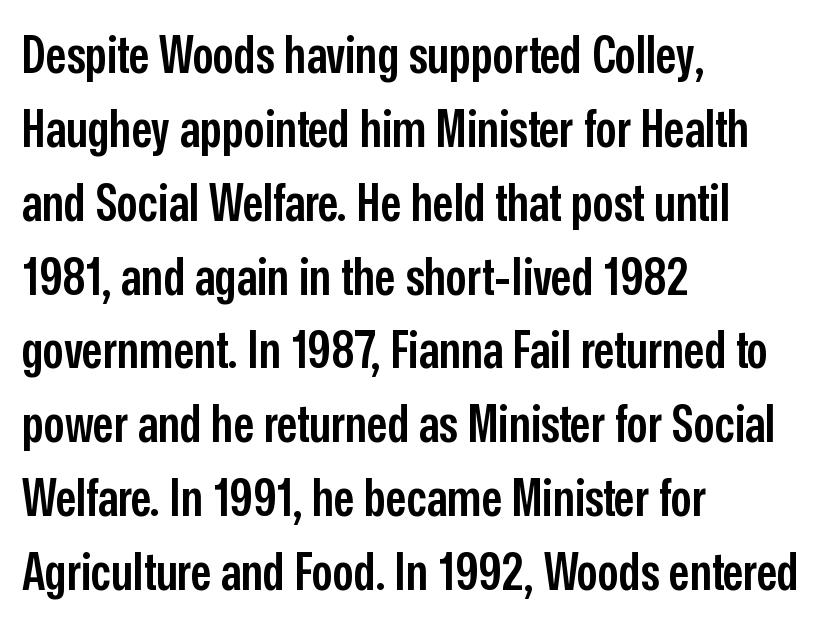
Evenly set lines give the paragraph a standard silhouette. The passage shown is typeset with a sans-serif family. Designer's note — italics off, roman on. Each word holds together tightly as a unit, with standard inter-letter gaps. Line beginnings align vertically; line endings do not.
